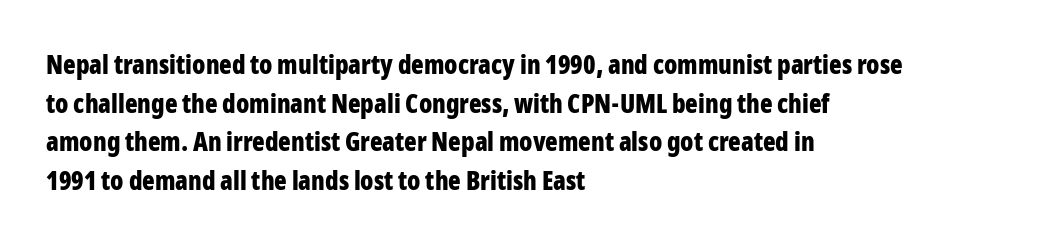
Q: Is the text bold? A: Yes.
Q: Is the text italic (slanted)? A: No, it is upright.
Q: Is the text underlined? A: No.
Q: How is the paragraph aligned? A: Left-aligned.
Q: Is the spacing between letters normal or unusually wide? A: Normal.
Q: Is the spacing between lines tight, normal or loose? A: Normal.
